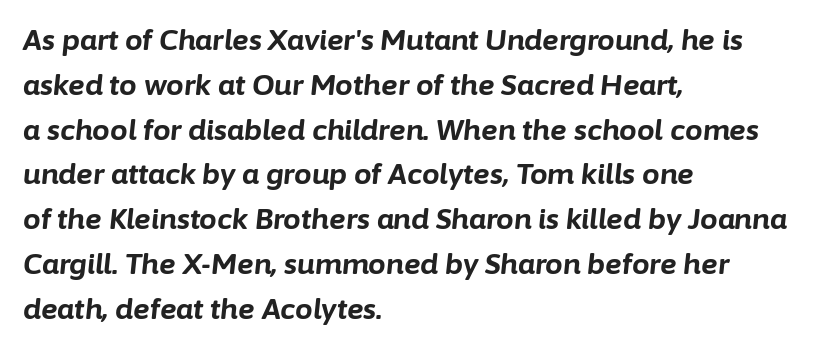
The image shows 28 px bold type, italic (leaning right); set left-aligned, normal line spacing (1.6x), normal letter spacing, not underlined; low stroke contrast and a medium x-height.
